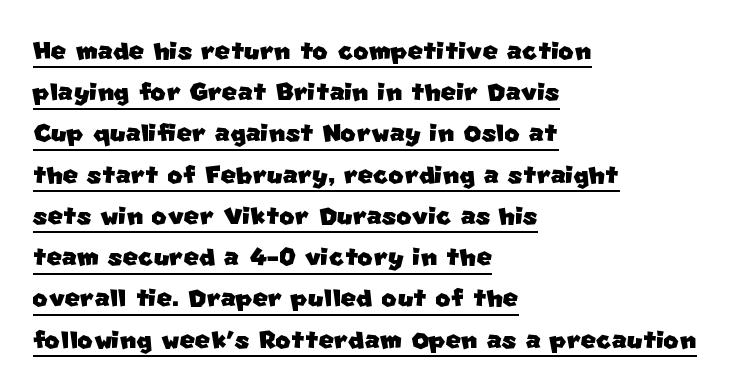
{"serif": "no", "width": "normal", "stroke_contrast": "low", "x_height": "large", "monospaced": "no", "underline": "yes", "align": "left", "line_spacing": "normal", "line_spacing_ratio": 1.25, "letter_spacing": "normal", "letter_spacing_em": 0.0, "glyph_px": 33}
